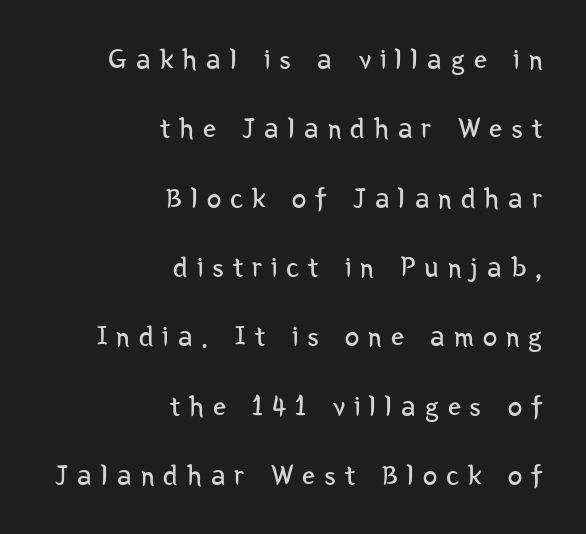
The image shows 29 px regular-weight, condensed sans-serif type, upright; set right-aligned, loose line spacing (2.39x), unusually wide letter spacing (+0.31 em), not underlined; low stroke contrast and a medium x-height.
